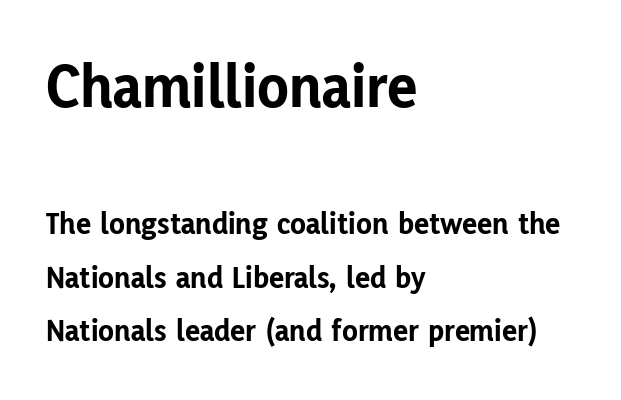
The image shows 64 px bold sans-serif type, upright; set left-aligned, normal line spacing (1.66x), normal letter spacing, not underlined; the first (top) block is 2.0x larger; low stroke contrast and a medium x-height.
